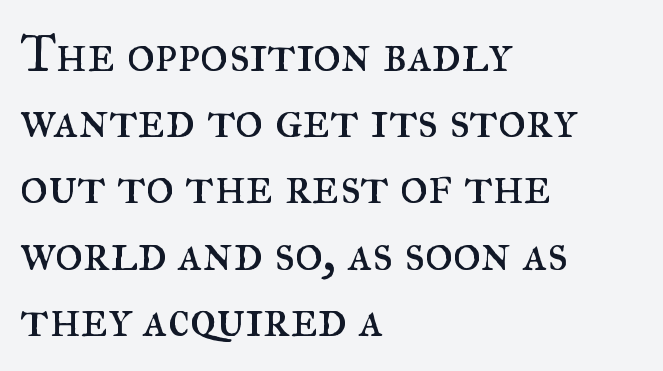
No extra ink here — the face is not bold. Between one letter and the next there's only the usual sliver of space. Left-aligned paragraph, ragged on the right. Rule under the text: the space is simply empty.
